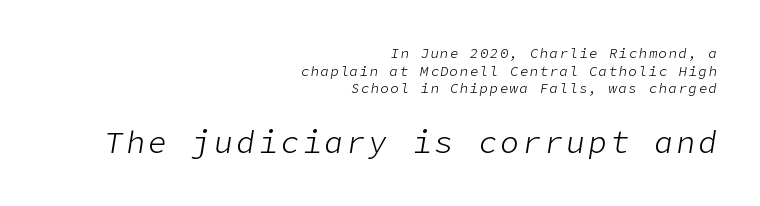
The image shows 31 px light type, italic (leaning right); set right-aligned, normal line spacing (1.26x), not underlined; the second (bottom) block is 2.21x larger; low stroke contrast and a medium x-height.
